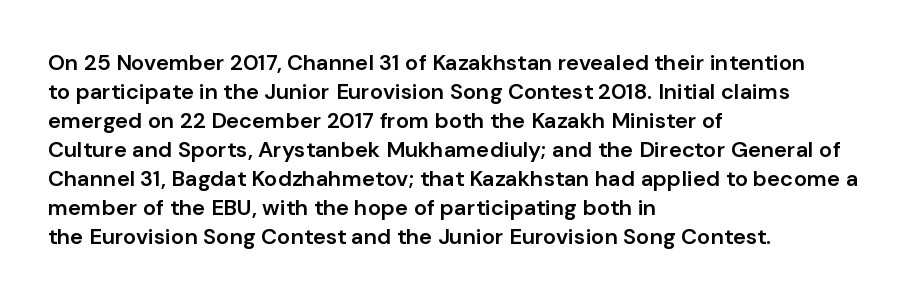
{"italic": "no", "bold": "semi", "underline": "no", "align": "left", "line_spacing": "normal", "line_spacing_ratio": 1.32, "letter_spacing": "normal", "letter_spacing_em": 0.0, "glyph_px": 22}
